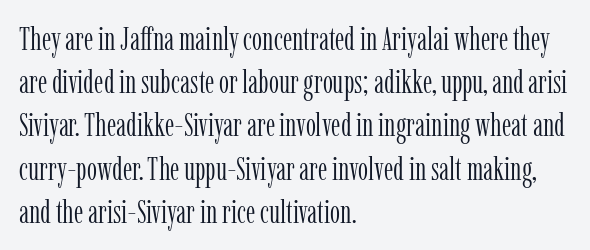
The image shows 32 px light, condensed serif type, upright; set left-aligned, normal line spacing (1.35x), normal letter spacing, not underlined; low stroke contrast and a medium x-height.
